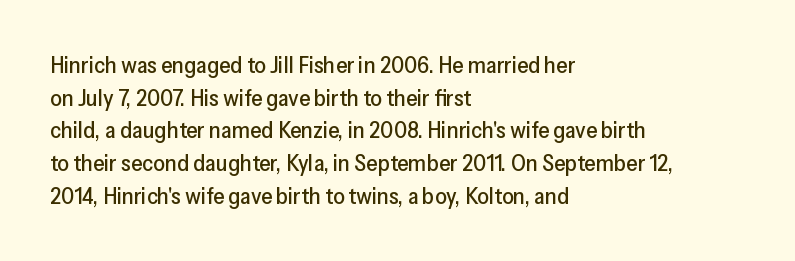
All the whitespace from short lines collects on the right. Standard letterfit; no display-style spreading of the glyphs. The area under the type is left untouched. Characters remain perfectly vertical along every line. If you measured baseline to baseline, you'd find a middling distance.
